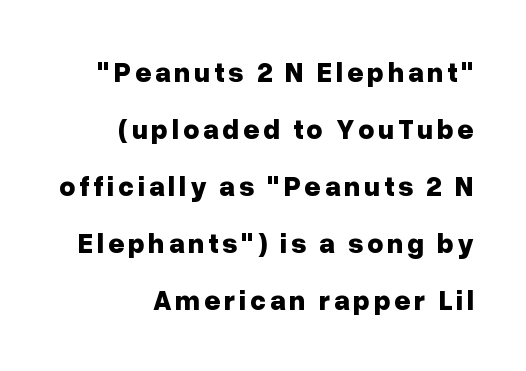
The image shows 28 px bold sans-serif type, upright; set right-aligned, loose line spacing (2.04x), not underlined; low stroke contrast and a medium x-height.
